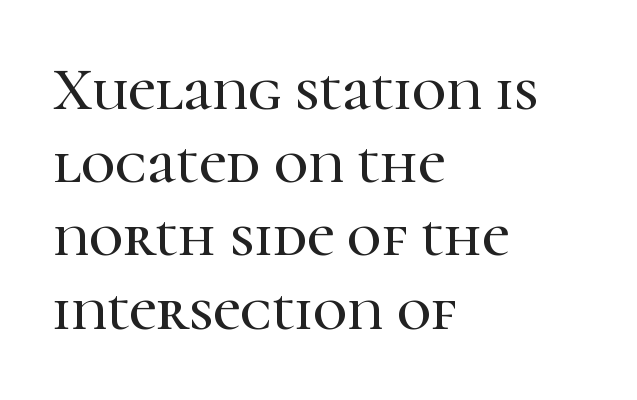
The image shows 60 px serif type, upright; set left-aligned, line spacing 1.22x, normal letter spacing, not underlined; high stroke contrast and a medium x-height.
